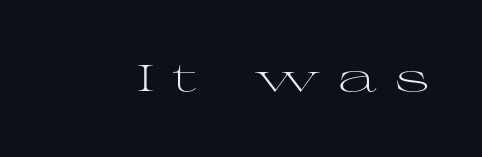
Q: Is the text bold? A: No.
Q: Is the text italic (slanted)? A: No, it is upright.
Q: Is the typeface a serif or a sans-serif typeface? A: Serif.
Q: Is the text underlined? A: No.
Q: Is the spacing between letters normal or unusually wide? A: Unusually wide.
Q: Width (condensed, normal, or wide)? A: Wide.
Q: Stroke contrast? A: Medium.
Q: x-height? A: Medium.
Q: Monospaced? A: No.
